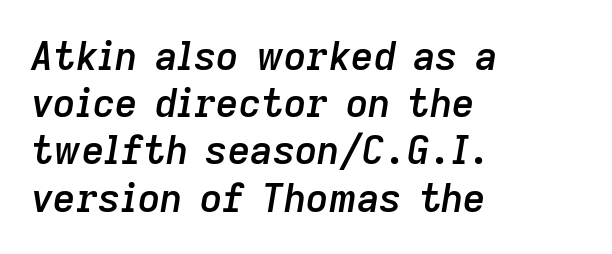
{"italic": "yes", "lean": "right", "slant_degrees": 9, "bold": "semi", "weight": "semibold", "width": "normal", "stroke_contrast": "low", "x_height": "medium", "monospaced": "no", "underline": "no", "align": "left", "line_spacing_ratio": 1.21, "letter_spacing": "normal", "letter_spacing_em": 0.0, "glyph_px": 39}
